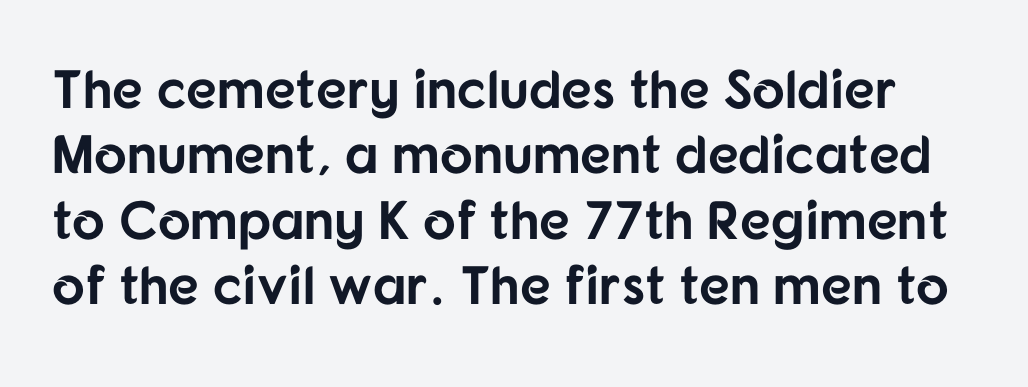
The image shows 54 px bold sans-serif type, upright; set line spacing 1.21x, normal letter spacing, not underlined; low stroke contrast and a medium x-height.
